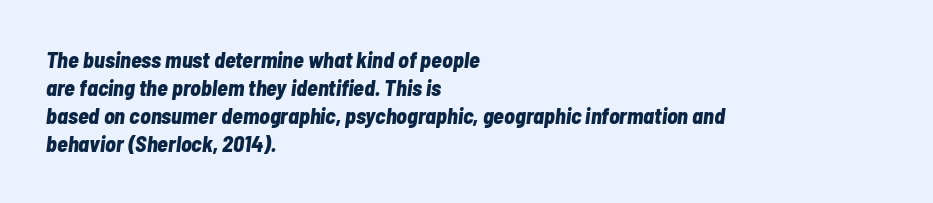
The image shows 22 px bold type, italic (leaning right); set left-aligned, normal line spacing (1.27x), normal letter spacing, not underlined.
